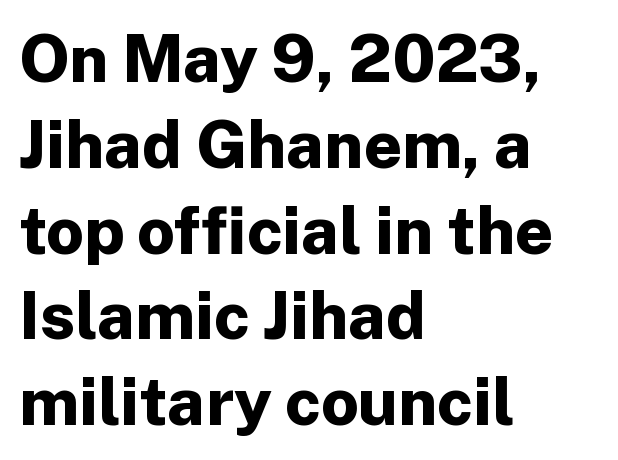
{"serif": "no", "italic": "no", "bold": "yes", "weight": "bold", "width": "normal", "stroke_contrast": "low", "x_height": "medium", "monospaced": "no", "underline": "no", "align": "left", "line_spacing": "normal", "line_spacing_ratio": 1.3, "letter_spacing": "normal", "letter_spacing_em": 0.0, "glyph_px": 66}
